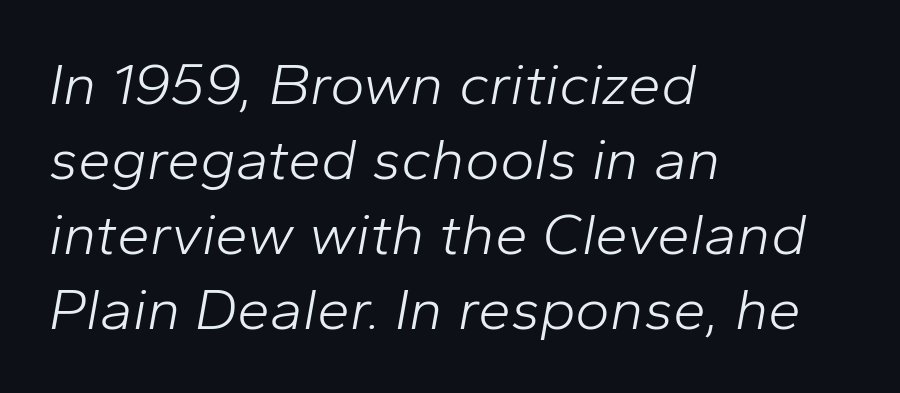
The image shows 59 px light type, italic (leaning right); set left-aligned, normal line spacing (1.27x), normal letter spacing, not underlined; low stroke contrast and a medium x-height.
